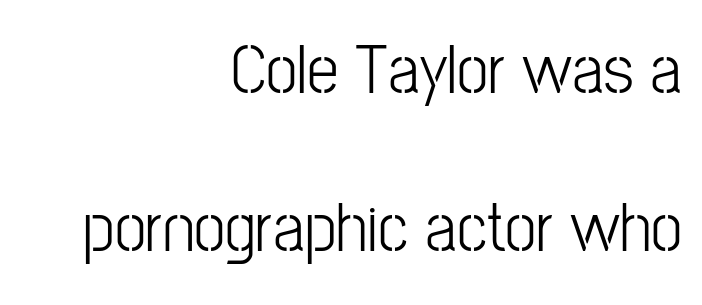
The image shows 71 px light, condensed sans-serif type, upright; set right-aligned, loose line spacing (2.22x), normal letter spacing, not underlined; low stroke contrast and a medium x-height.
